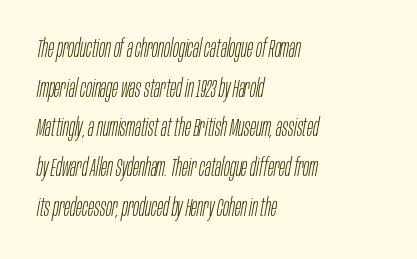
Does the leading feel generous? No, just average. Default kerning and tracking; the words read as compact shapes. Every character sits at an angle, as italics do. Weight: in the light-to-regular range. Reading down the block, your eye returns to a fixed left position each line. The area under the type is left untouched.
